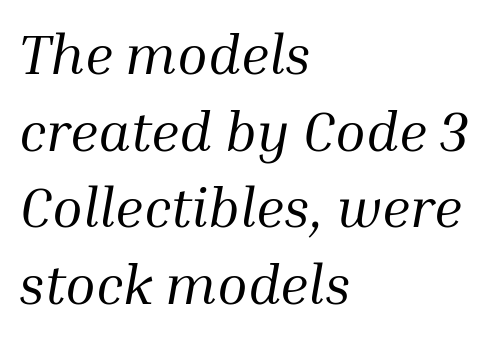
The glyphs in this specimen are seriffed. The string is rendered with underlining switched off. The line-height multiplier appears to be the usual default. Words appear dense and cohesive because spacing is normal.
